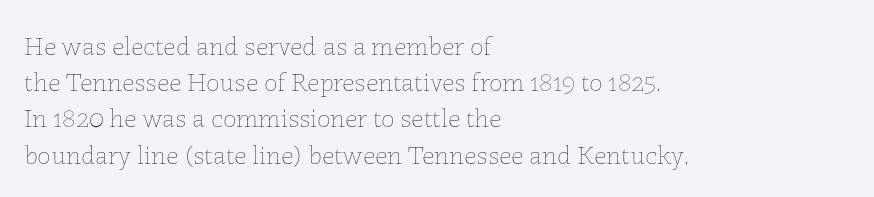
The strokes carry an ordinary text weight at most. Teacher's note: observe the even left margin — that is flush-left alignment. The lines sit at an ordinary, default distance from one another. Does extra space separate the letters? No, they use regular spacing. Posture: vertical. The specimen omits any rule beneath the text block's lines.
